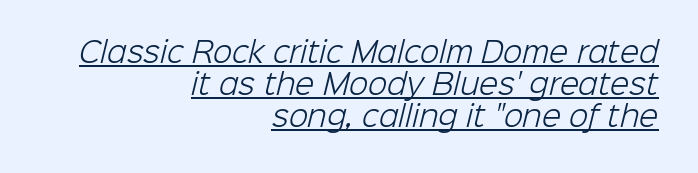
The image shows 28 px light sans-serif type; set right-aligned, tight line spacing (1.14x), normal letter spacing, underlined; low stroke contrast and a medium x-height.
